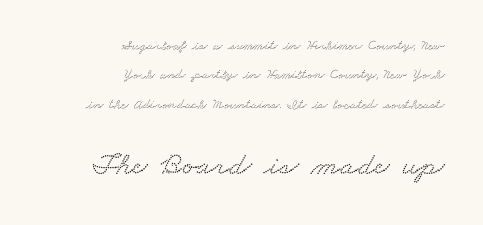
Teacher's note: observe the even right margin — that is flush-right alignment. This block would shrink considerably if given ordinary leading; it's expanded now. Small tapered or slab feet sit at the stroke ends, so this counts as serif. This sample uses plain, unmodified letter spacing. The space directly below the letters is spotless.
